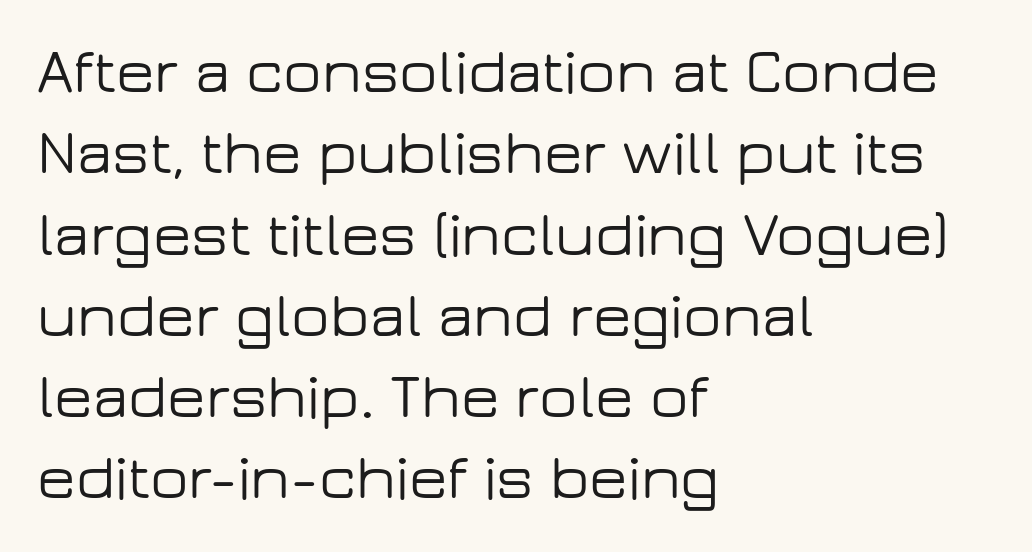
{"serif": "no", "italic": "no", "width": "wide", "stroke_contrast": "low", "x_height": "medium", "monospaced": "no", "underline": "no", "align": "left", "line_spacing": "normal", "line_spacing_ratio": 1.29, "letter_spacing": "normal", "letter_spacing_em": 0.0, "glyph_px": 63}
